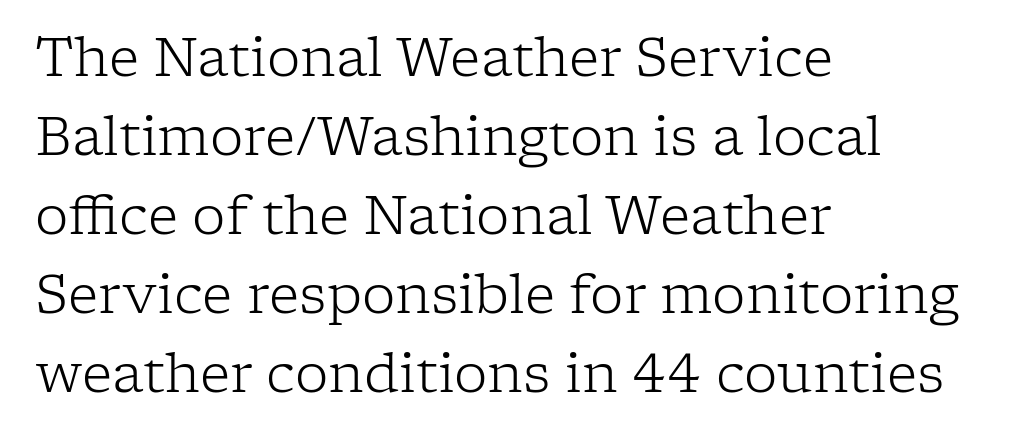
The image shows 53 px light serif type, upright; set left-aligned, normal line spacing (1.49x), normal letter spacing, not underlined; low stroke contrast and a medium x-height.
